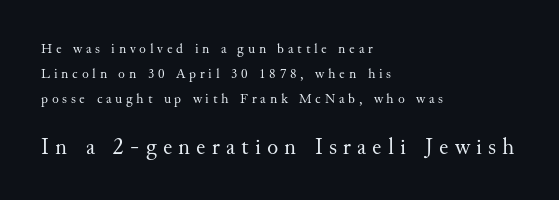
{"italic": "no", "bold": "no", "underline": "no", "align": "left", "line_spacing_ratio": 1.8, "letter_spacing": "wide", "letter_spacing_em": 0.27, "larger_block": "second", "size_ratio": 1.64, "glyph_px": 23}
